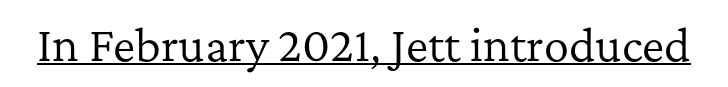
{"serif": "yes", "italic": "no", "bold": "no", "weight": "regular", "width": "normal", "stroke_contrast": "low", "x_height": "medium", "monospaced": "no", "underline": "yes", "letter_spacing": "normal", "letter_spacing_em": 0.0, "glyph_px": 42}
